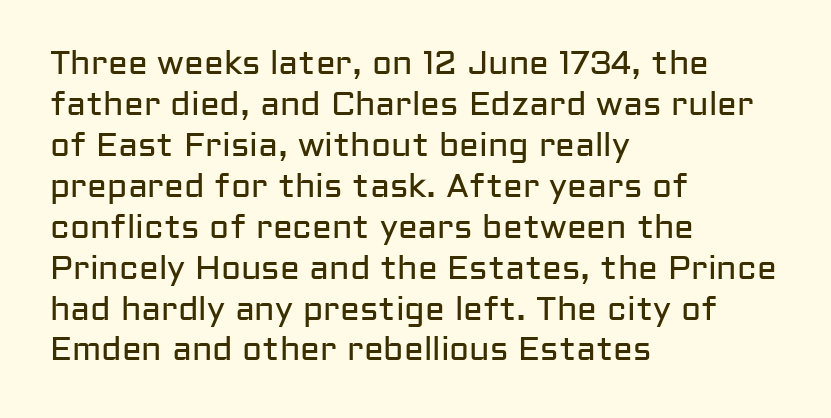
{"serif": "no", "italic": "no", "bold": "no", "weight": "regular", "width": "normal", "stroke_contrast": "low", "x_height": "medium", "monospaced": "no", "underline": "no", "align": "left", "line_spacing_ratio": 1.24, "letter_spacing": "normal", "letter_spacing_em": 0.0, "glyph_px": 33}
